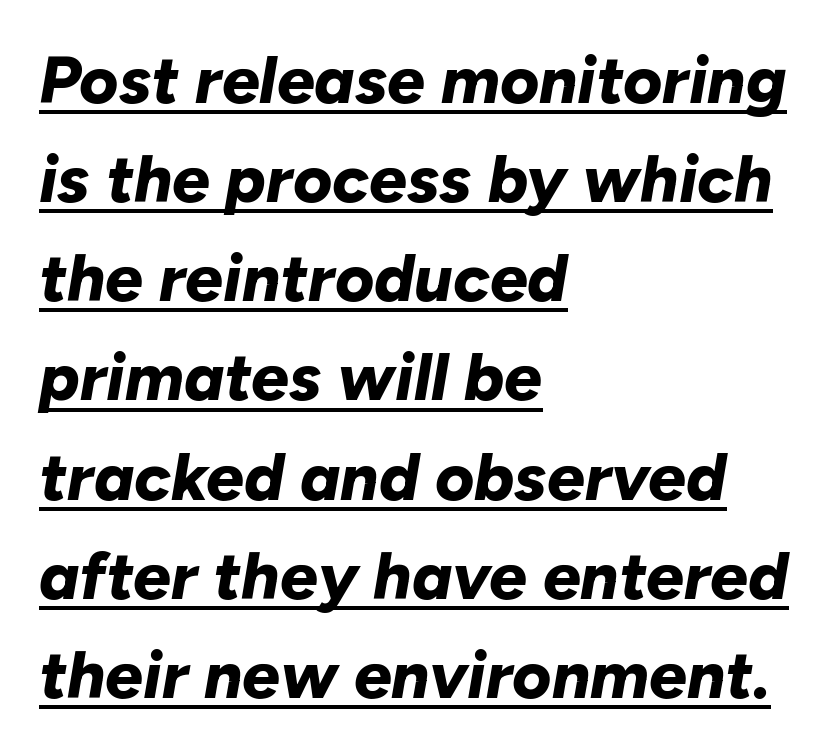
Q: Is the text bold? A: Yes.
Q: Is the text italic (slanted)? A: Yes, it leans right by about 10 degrees.
Q: Is the text underlined? A: Yes.
Q: How is the paragraph aligned? A: Left-aligned.
Q: Is the spacing between letters normal or unusually wide? A: Normal.
Q: Is the spacing between lines tight, normal or loose? A: Normal.
Q: Width (condensed, normal, or wide)? A: Normal.
Q: Stroke contrast? A: Low.
Q: x-height? A: Medium.
Q: Monospaced? A: No.
